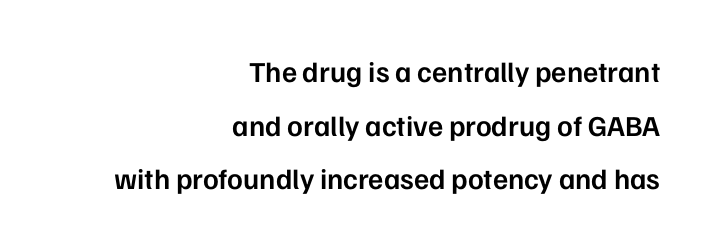
The image shows 29 px semibold sans-serif type, upright; set right-aligned, line spacing 1.85x, normal letter spacing, not underlined; low stroke contrast and a medium x-height.
